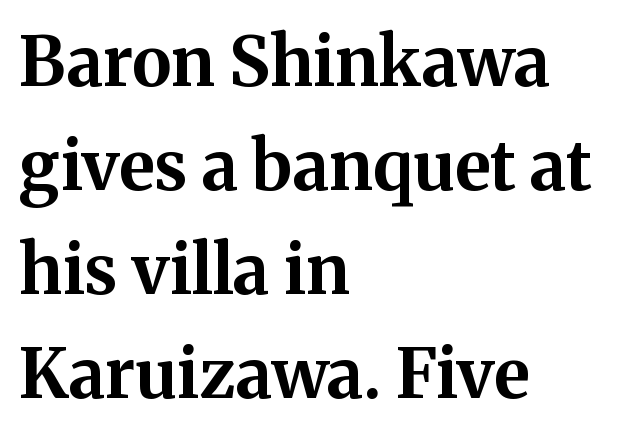
{"serif": "yes", "italic": "no", "bold": "yes", "weight": "bold", "width": "normal", "stroke_contrast": "medium", "x_height": "medium", "monospaced": "no", "underline": "no", "align": "left", "line_spacing": "normal", "line_spacing_ratio": 1.53, "letter_spacing": "normal", "letter_spacing_em": 0.0, "glyph_px": 68}
